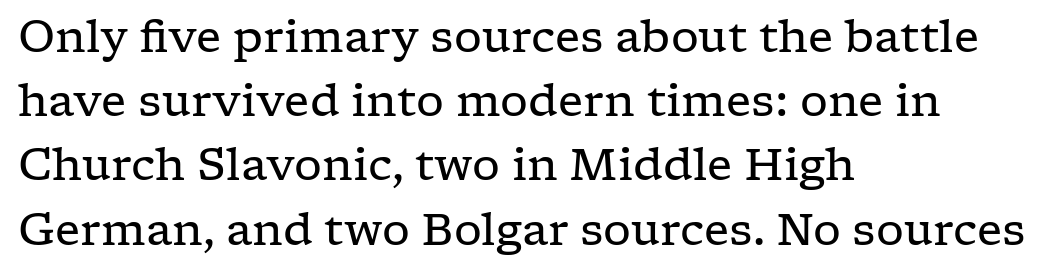
Q: Is the text bold? A: No.
Q: Is the text italic (slanted)? A: No, it is upright.
Q: Is the typeface a serif or a sans-serif typeface? A: Serif.
Q: Is the text underlined? A: No.
Q: How is the paragraph aligned? A: Left-aligned.
Q: Is the spacing between letters normal or unusually wide? A: Normal.
Q: Is the spacing between lines tight, normal or loose? A: Normal.
Q: Width (condensed, normal, or wide)? A: Wide.
Q: Stroke contrast? A: Low.
Q: x-height? A: Medium.
Q: Monospaced? A: No.
